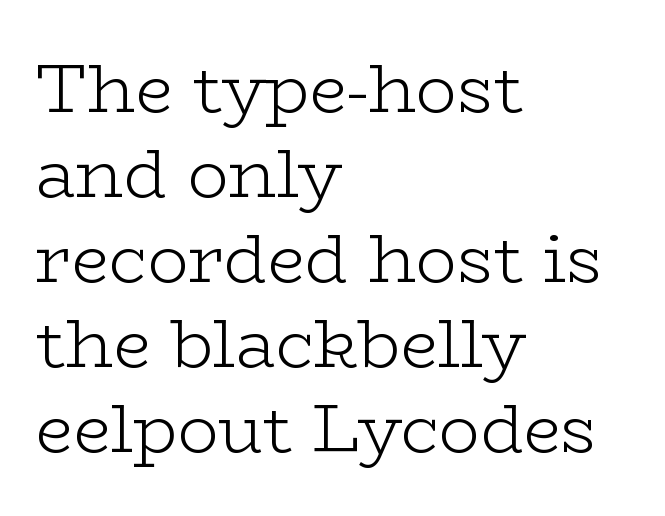
The face used here is proportionally spaced, like ordinary book or web type. A roman cut, with each character standing at attention. Note: serifs present on the glyphs. Teacher's note: observe the even left margin — that is flush-left alignment. These glyphs show unthickened strokes, regular width or finer. Beneath every word, the page is bare.
